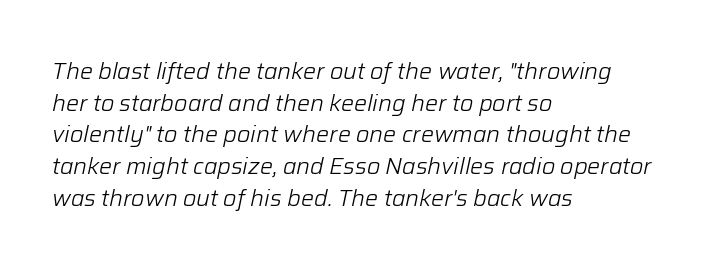
Emphasis-style slanted type is in use. Each line starts at the same left margin while the right side varies. Words float on clear page, feet unadorned. The block of text has a typical density, with ordinary space between rows. The horizontal fit of the characters is conventional and even. Stem width sits at or under what a default text font uses.
